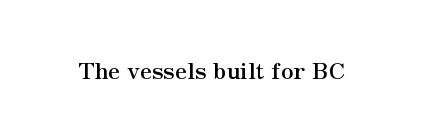
{"italic": "no", "bold": "yes", "underline": "no", "letter_spacing": "normal", "letter_spacing_em": 0.0, "glyph_px": 23}
